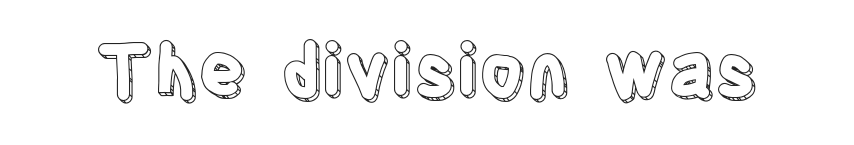
Think of a printed novel: that variable character pitch is what you see here. The baseline area is clear. Letter spacing: default. Characters remain perfectly vertical along every line.
